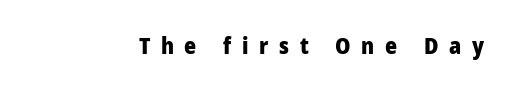
The image shows 23 px bold type, upright; set unusually wide letter spacing (+0.46 em), not underlined.
